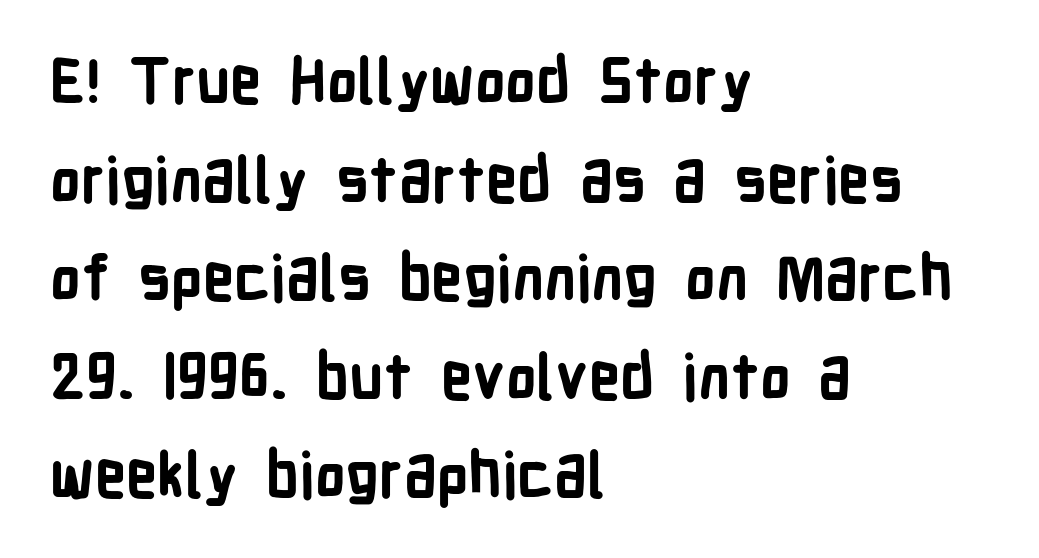
The compositor pushed each line to the left boundary. This is the regular roman posture of the typeface. Strokes here are thick enough to call this a true bold. The characters display no serif detailing; their extremities are plain.
